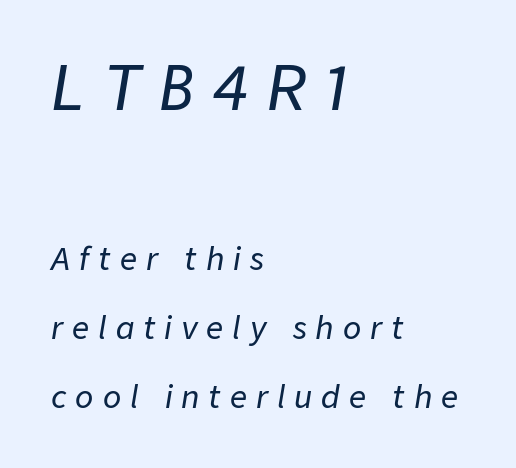
Q: Is the text italic (slanted)? A: Yes, it leans right by about 9 degrees.
Q: Is the text underlined? A: No.
Q: How is the paragraph aligned? A: Left-aligned.
Q: Is the spacing between letters normal or unusually wide? A: Unusually wide.
Q: Is the spacing between lines tight, normal or loose? A: Loose.
Q: Which block of text is set in a larger size, the first (top) or the second (bottom)? A: The first (top) one.
Q: Width (condensed, normal, or wide)? A: Normal.
Q: Stroke contrast? A: Low.
Q: x-height? A: Medium.
Q: Monospaced? A: No.
